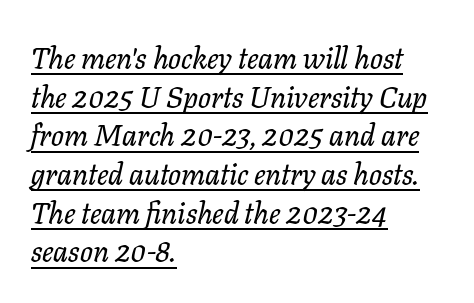
Q: Is the text italic (slanted)? A: Yes, it leans right by about 11 degrees.
Q: Is the typeface a serif or a sans-serif typeface? A: Serif.
Q: Is the text underlined? A: Yes.
Q: How is the paragraph aligned? A: Left-aligned.
Q: Is the spacing between letters normal or unusually wide? A: Normal.
Q: Is the spacing between lines tight, normal or loose? A: Normal.
Q: Width (condensed, normal, or wide)? A: Normal.
Q: Stroke contrast? A: Low.
Q: x-height? A: Medium.
Q: Monospaced? A: No.
